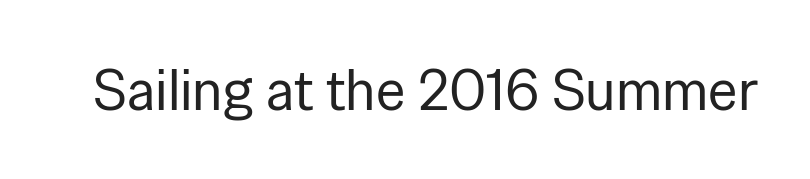
Q: Is the text bold? A: No.
Q: Is the text italic (slanted)? A: No, it is upright.
Q: Is the typeface a serif or a sans-serif typeface? A: Sans-serif.
Q: Is the text underlined? A: No.
Q: Is the spacing between letters normal or unusually wide? A: Normal.
Q: Width (condensed, normal, or wide)? A: Normal.
Q: Stroke contrast? A: Low.
Q: x-height? A: Medium.
Q: Monospaced? A: No.
